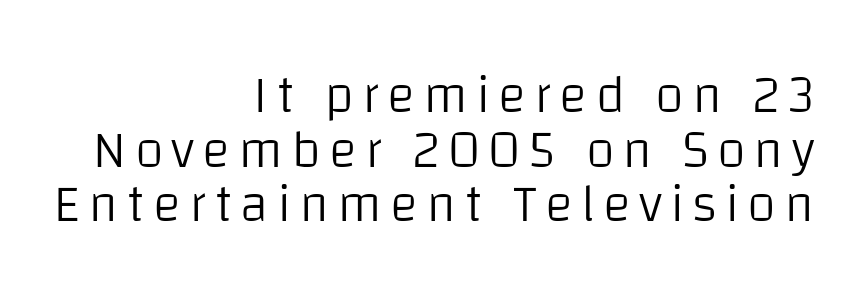
The image shows 53 px light sans-serif type, upright; set right-aligned, tight line spacing (1.03x), not underlined; low stroke contrast and a large x-height.
